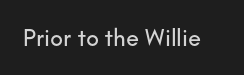
{"italic": "no", "underline": "no", "letter_spacing": "normal", "letter_spacing_em": 0.0, "glyph_px": 24}
